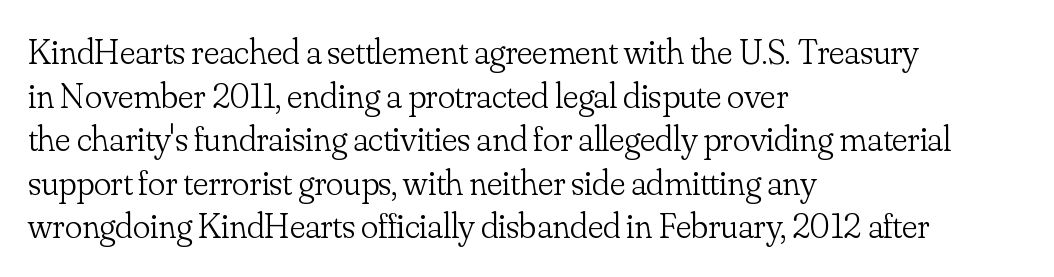
It's the straight-up-and-down kind of type. This is not heavy type; no bold has been used. Any mark beneath the type? The region is blank. Which margin do the lines hug? The left one — the right edge is uneven. Standard letterfit; no display-style spreading of the glyphs. The letters advance in unequal steps, a hallmark of proportional type.
